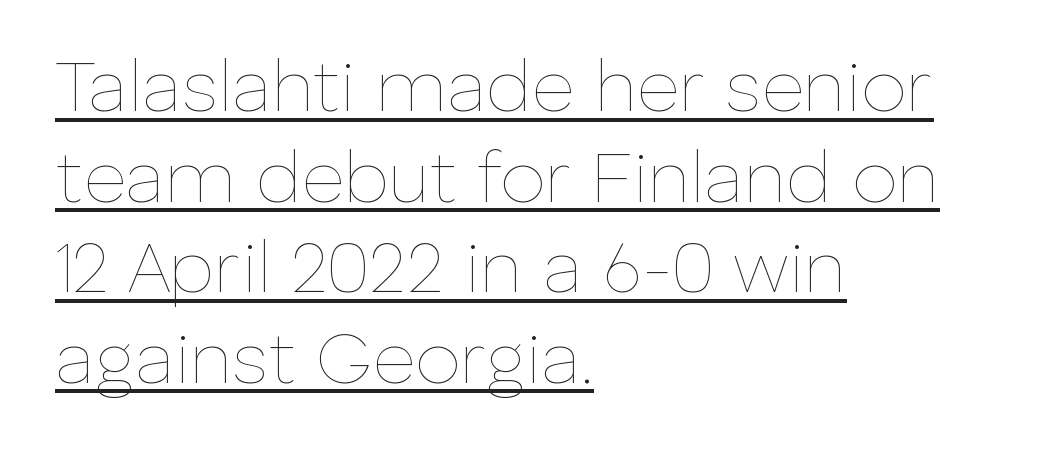
The image shows 73 px thin type, upright; set left-aligned, line spacing 1.24x, normal letter spacing, underlined; low stroke contrast and a medium x-height.
